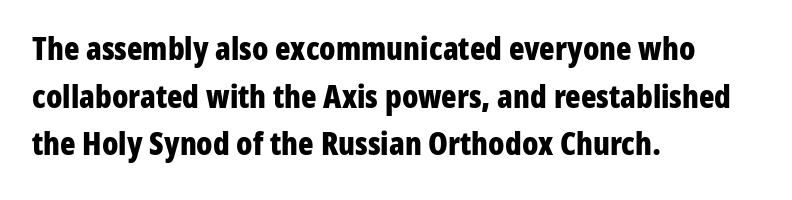
Q: Is the text bold? A: Yes.
Q: Is the text italic (slanted)? A: No, it is upright.
Q: Is the typeface a serif or a sans-serif typeface? A: Sans-serif.
Q: Is the text underlined? A: No.
Q: How is the paragraph aligned? A: Left-aligned.
Q: Is the spacing between letters normal or unusually wide? A: Normal.
Q: Is the spacing between lines tight, normal or loose? A: Normal.
Q: Width (condensed, normal, or wide)? A: Condensed.
Q: Stroke contrast? A: Low.
Q: x-height? A: Medium.
Q: Monospaced? A: No.
